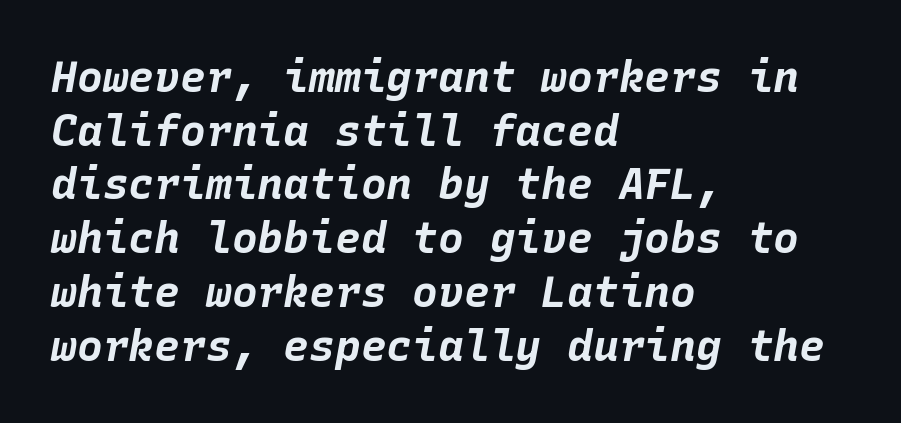
The image shows 43 px bold type, italic (leaning right), monospaced; set left-aligned, normal line spacing (1.25x), normal letter spacing, not underlined; low stroke contrast and a large x-height.
